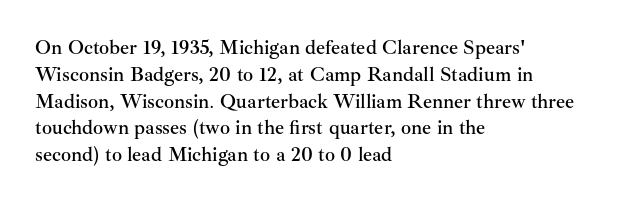
Q: Is the text italic (slanted)? A: No, it is upright.
Q: Is the text underlined? A: No.
Q: How is the paragraph aligned? A: Left-aligned.
Q: Is the spacing between letters normal or unusually wide? A: Normal.
Q: Is the spacing between lines tight, normal or loose? A: Normal.
